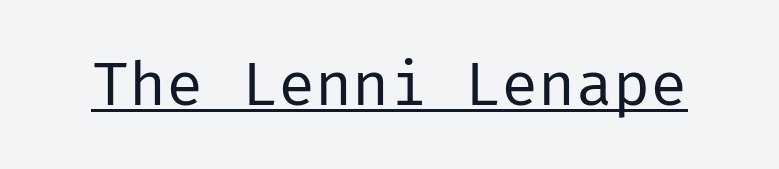
This sample uses an upright cut, with every glyph sitting square on the baseline. You could call the tracking neutral — neither tight nor loose. No letter is thick-stroked: the sample isn't bold. Are there feet on the stems? There aren't — it's a sans.
